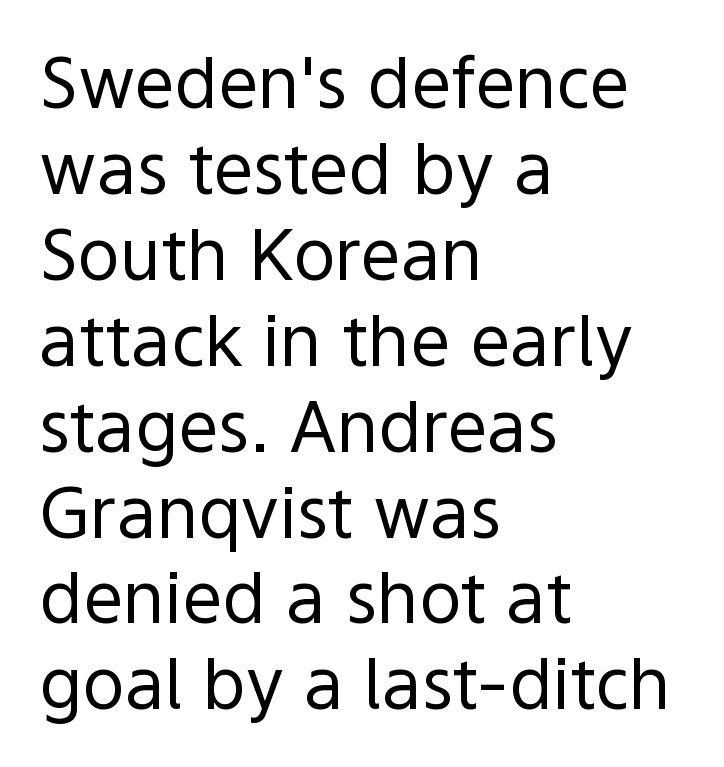
The image shows 71 px regular-weight sans-serif type, upright; set left-aligned, line spacing 1.21x, normal letter spacing, not underlined; a medium x-height.
